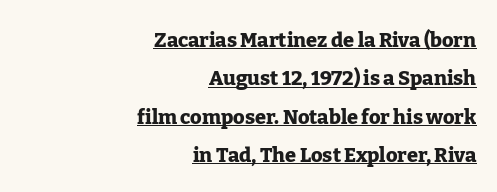
{"italic": "no", "bold": "yes", "underline": "yes", "align": "right", "line_spacing": "loose", "line_spacing_ratio": 1.92, "letter_spacing": "normal", "letter_spacing_em": 0.0, "glyph_px": 20}
